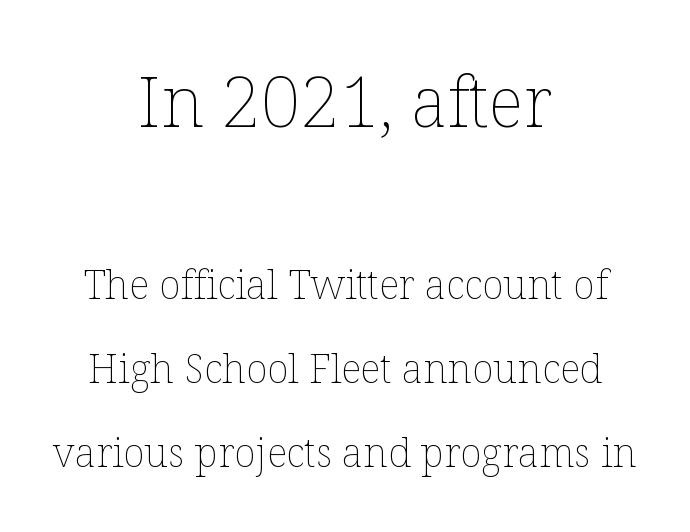
The image shows 70 px thin type, upright; set centered, loose line spacing (2.11x), normal letter spacing, not underlined; the first (top) block is 1.75x larger; low stroke contrast and a medium x-height.
